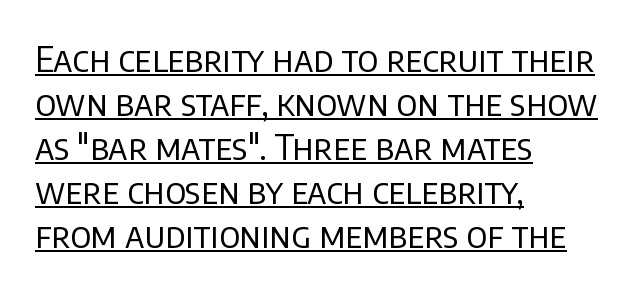
{"serif": "no", "italic": "no", "bold": "no", "weight": "regular", "width": "normal", "stroke_contrast": "low", "x_height": "large", "monospaced": "no", "underline": "yes", "align": "left", "line_spacing": "normal", "line_spacing_ratio": 1.26, "letter_spacing": "normal", "letter_spacing_em": 0.0, "glyph_px": 35}
